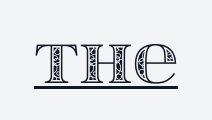
{"italic": "no", "width": "wide", "x_height": "large", "monospaced": "no", "underline": "yes", "letter_spacing": "normal", "letter_spacing_em": 0.0, "glyph_px": 63}
